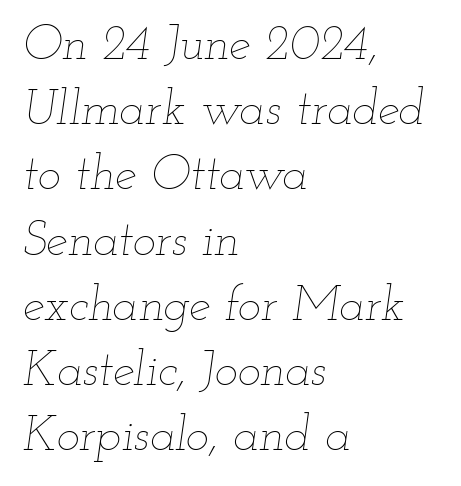
The image shows 49 px thin, wide type, italic (leaning right); set left-aligned, normal line spacing (1.33x), normal letter spacing, not underlined; low stroke contrast and a small x-height.
